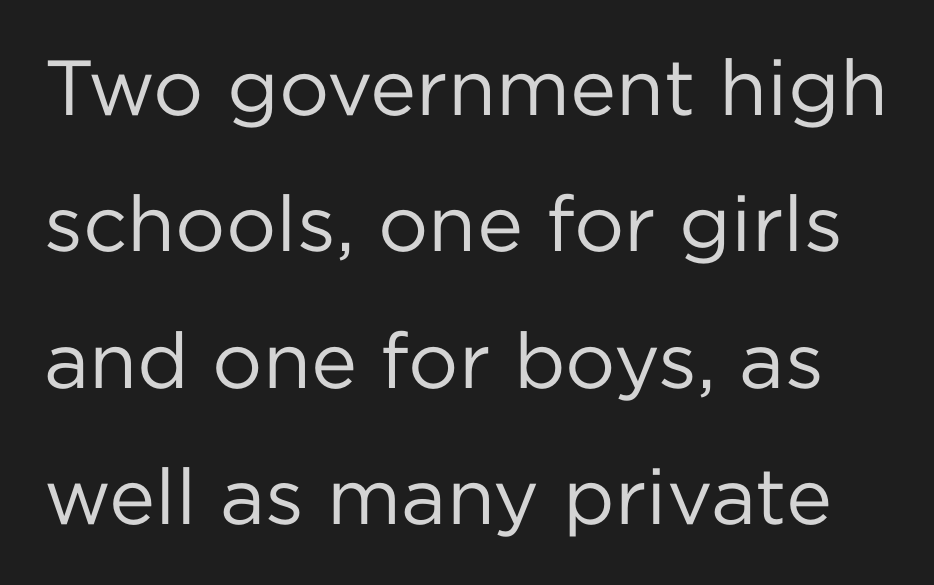
The image shows 78 px regular-weight sans-serif type, upright; set line spacing 1.75x, normal letter spacing, not underlined; low stroke contrast and a medium x-height.
